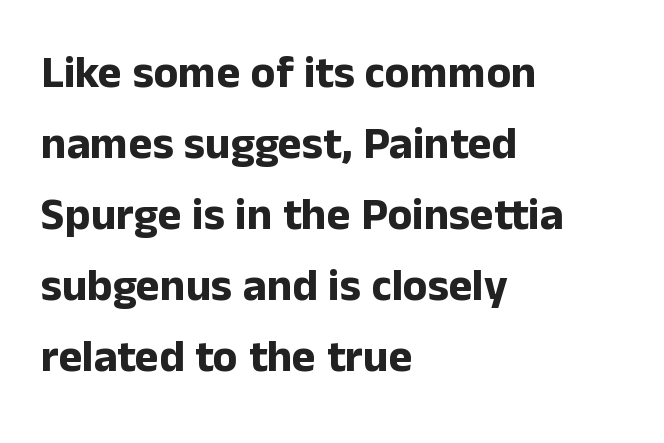
Q: Is the text bold? A: Yes.
Q: Is the text italic (slanted)? A: No, it is upright.
Q: Is the typeface a serif or a sans-serif typeface? A: Sans-serif.
Q: Is the text underlined? A: No.
Q: How is the paragraph aligned? A: Left-aligned.
Q: Is the spacing between letters normal or unusually wide? A: Normal.
Q: Is the spacing between lines tight, normal or loose? A: Normal.
Q: Width (condensed, normal, or wide)? A: Normal.
Q: Stroke contrast? A: Low.
Q: x-height? A: Medium.
Q: Monospaced? A: No.
